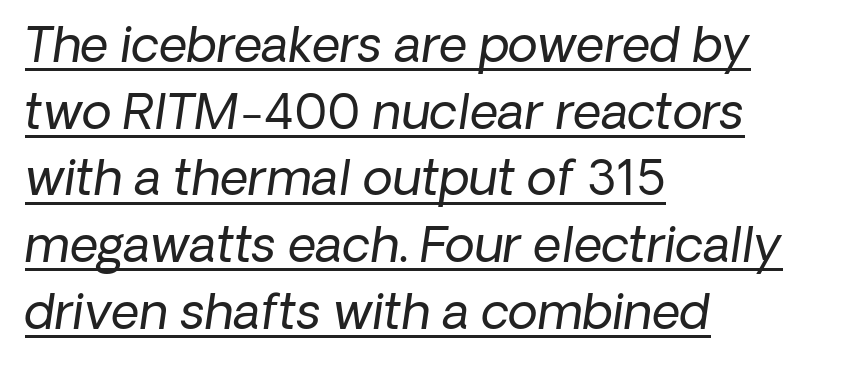
{"serif": "no", "bold": "no", "weight": "regular", "width": "normal", "stroke_contrast": "low", "x_height": "medium", "monospaced": "no", "underline": "yes", "align": "left", "line_spacing": "normal", "line_spacing_ratio": 1.36, "letter_spacing": "normal", "letter_spacing_em": 0.0, "glyph_px": 49}
